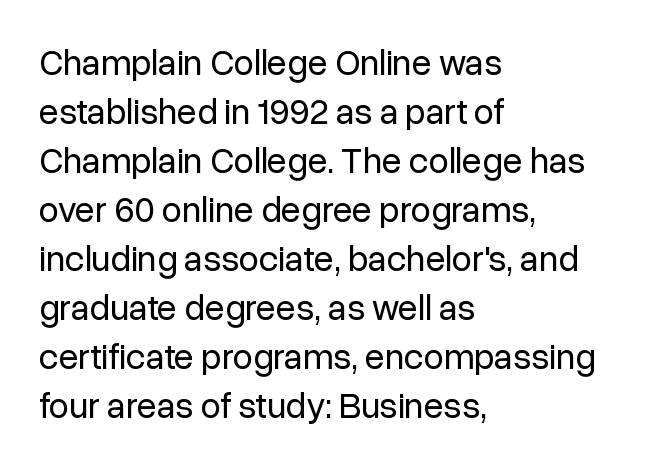
The lines sit at an ordinary, default distance from one another. The area under the type is left untouched. Visually the block forms a straight wall on the left and a jagged coastline on the right. Tracking here is standard; glyphs follow each other at the usual distance.
